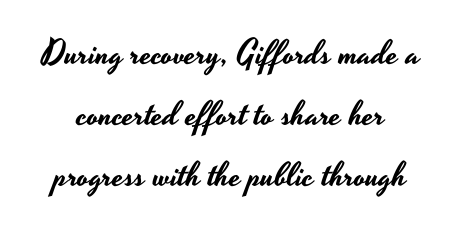
{"serif": "no", "width": "wide", "stroke_contrast": "low", "x_height": "small", "monospaced": "no", "underline": "no", "line_spacing_ratio": 1.79, "letter_spacing": "normal", "letter_spacing_em": 0.0, "glyph_px": 34}
